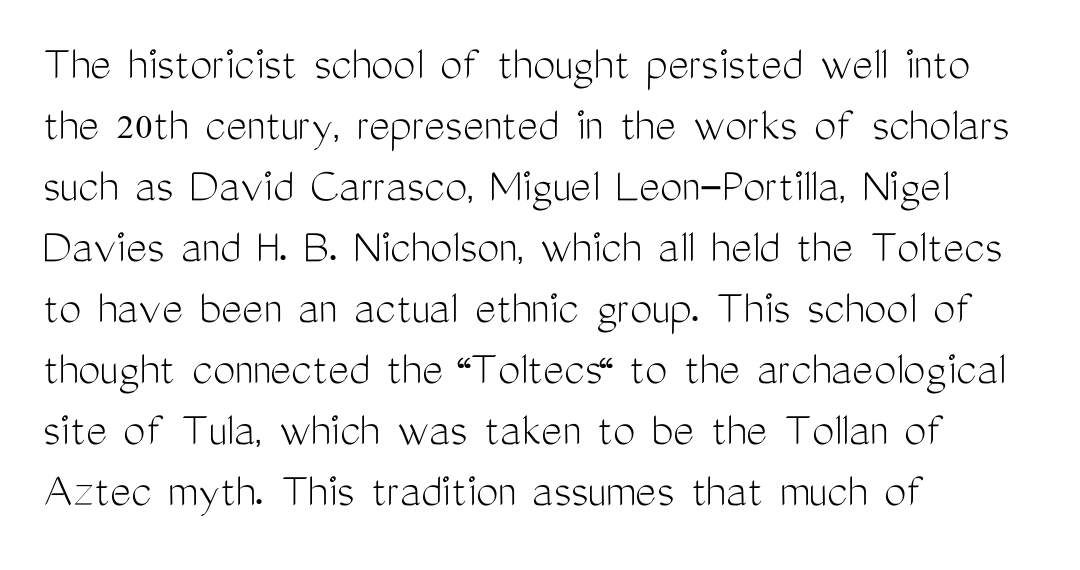
{"serif": "no", "italic": "no", "bold": "no", "weight": "light", "width": "condensed", "stroke_contrast": "medium", "x_height": "medium", "monospaced": "no", "underline": "no", "align": "left", "line_spacing_ratio": 1.22, "letter_spacing": "normal", "letter_spacing_em": 0.0, "glyph_px": 50}
